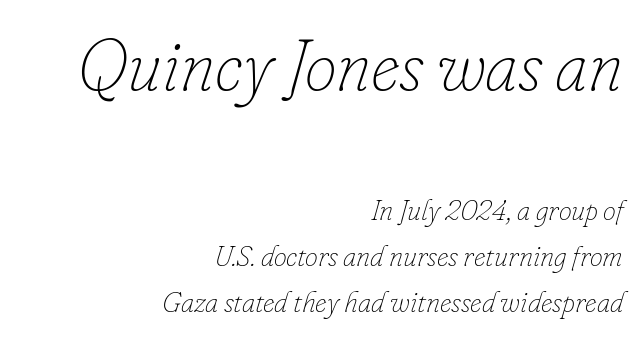
{"italic": "yes", "lean": "right", "slant_degrees": 16, "bold": "no", "weight": "thin", "width": "normal", "stroke_contrast": "low", "x_height": "small", "monospaced": "no", "underline": "no", "align": "right", "line_spacing": "normal", "line_spacing_ratio": 1.59, "letter_spacing": "normal", "letter_spacing_em": 0.0, "larger_block": "first", "size_ratio": 2.48, "glyph_px": 72}
